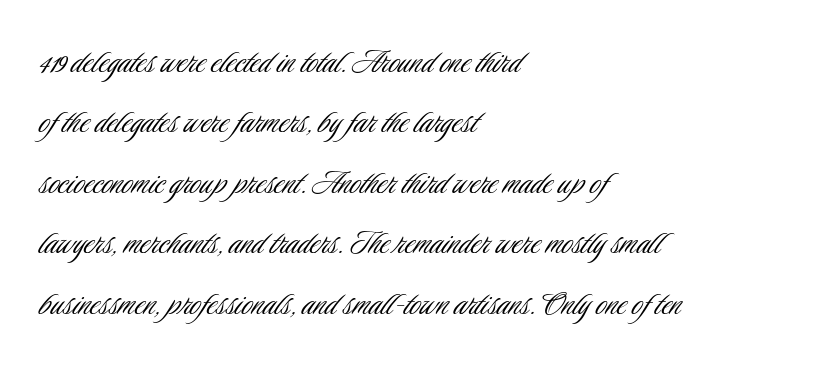
Caption: standard tracking, unaltered. Horizontal bands of white between lines are of average thickness. Letters rest on an invisible, unmarked baseline. The text was rendered using a sans face with plain stroke endings. No heavy texture on the line: the type isn't bold.
